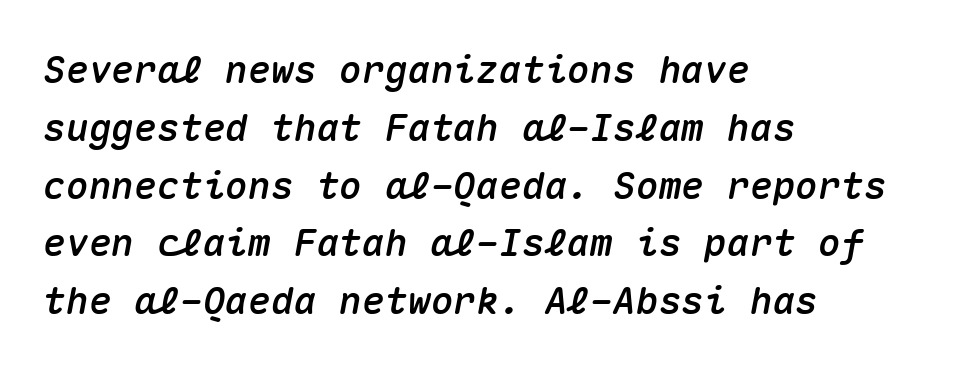
Q: Is the text italic (slanted)? A: Yes, it leans right by about 10 degrees.
Q: Is the text underlined? A: No.
Q: How is the paragraph aligned? A: Left-aligned.
Q: Is the spacing between letters normal or unusually wide? A: Normal.
Q: Is the spacing between lines tight, normal or loose? A: Normal.
Q: Width (condensed, normal, or wide)? A: Normal.
Q: Stroke contrast? A: Medium.
Q: x-height? A: Medium.
Q: Monospaced? A: Yes.
